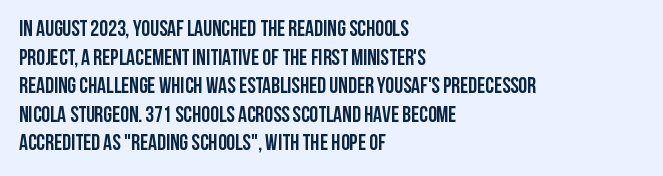
{"italic": "no", "bold": "yes", "underline": "no", "align": "left", "line_spacing": "normal", "line_spacing_ratio": 1.3, "letter_spacing": "normal", "letter_spacing_em": 0.0, "glyph_px": 22}
